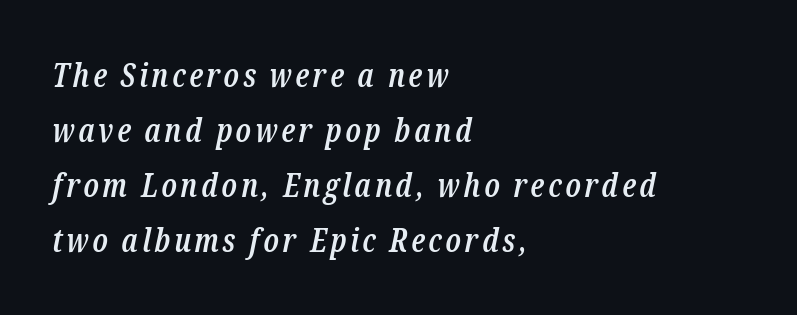
{"serif": "yes", "italic": "yes", "lean": "right", "slant_degrees": 12, "bold": "semi", "weight": "semibold", "width": "condensed", "stroke_contrast": "low", "x_height": "medium", "monospaced": "no", "underline": "no", "align": "left", "line_spacing_ratio": 1.72, "glyph_px": 32}
